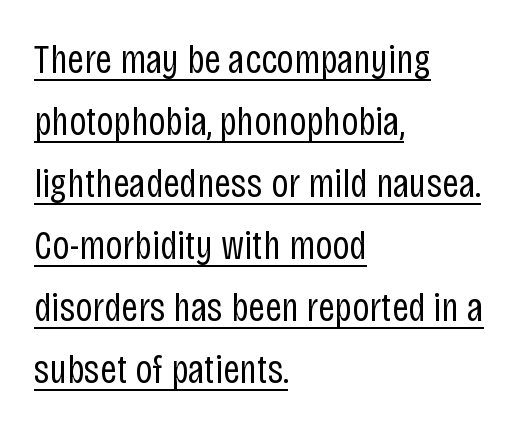
{"serif": "no", "italic": "no", "bold": "no", "weight": "regular", "width": "condensed", "stroke_contrast": "low", "x_height": "large", "monospaced": "no", "underline": "yes", "align": "left", "line_spacing": "normal", "line_spacing_ratio": 1.51, "letter_spacing": "normal", "letter_spacing_em": 0.0, "glyph_px": 41}
